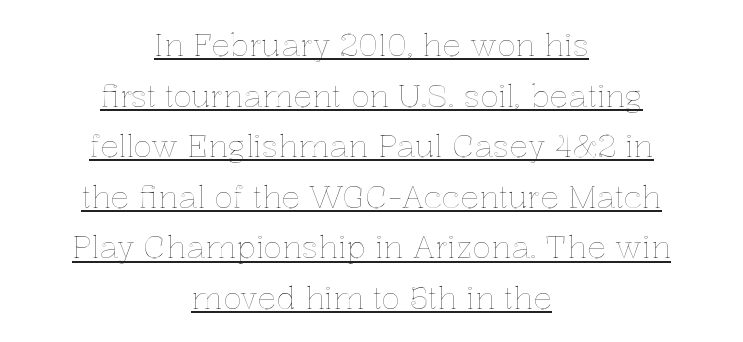
Q: Is the text italic (slanted)? A: No, it is upright.
Q: Is the text underlined? A: Yes.
Q: How is the paragraph aligned? A: Centered.
Q: Is the spacing between letters normal or unusually wide? A: Normal.
Q: Is the spacing between lines tight, normal or loose? A: Normal.
Q: Width (condensed, normal, or wide)? A: Normal.
Q: x-height? A: Medium.
Q: Monospaced? A: No.
